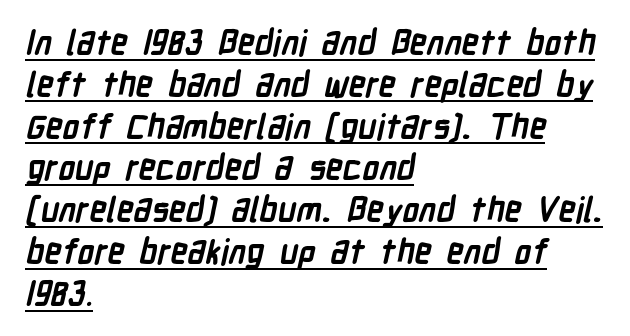
The string is rendered with underlining switched on. No extra tracking has been applied to these lines. These lines stack with their left ends in a neat column. Think of a printed novel: that variable character pitch is what you see here. These lines are composed in type without serifs.
